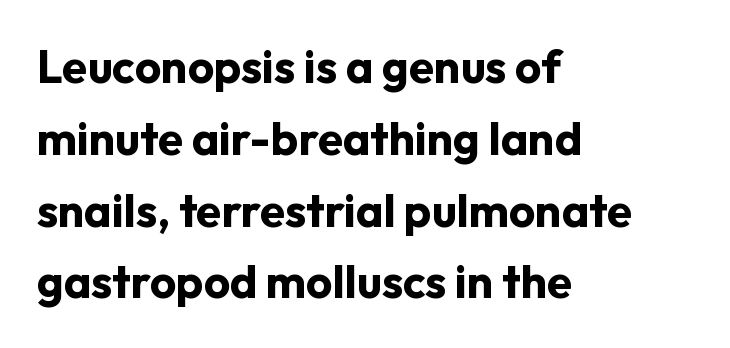
Q: Is the text bold? A: Yes.
Q: Is the text italic (slanted)? A: No, it is upright.
Q: Is the typeface a serif or a sans-serif typeface? A: Sans-serif.
Q: Is the text underlined? A: No.
Q: How is the paragraph aligned? A: Left-aligned.
Q: Is the spacing between letters normal or unusually wide? A: Normal.
Q: Is the spacing between lines tight, normal or loose? A: Normal.
Q: Width (condensed, normal, or wide)? A: Normal.
Q: Stroke contrast? A: Low.
Q: x-height? A: Medium.
Q: Monospaced? A: No.
